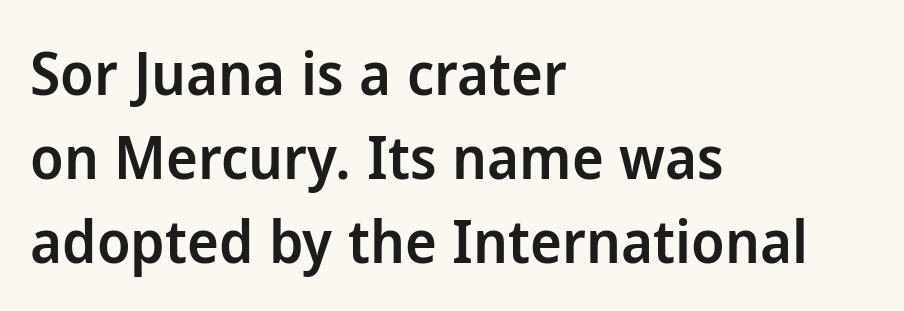
The image shows 60 px semibold sans-serif type, upright; set left-aligned, normal line spacing (1.4x), normal letter spacing, not underlined; low stroke contrast and a medium x-height.
